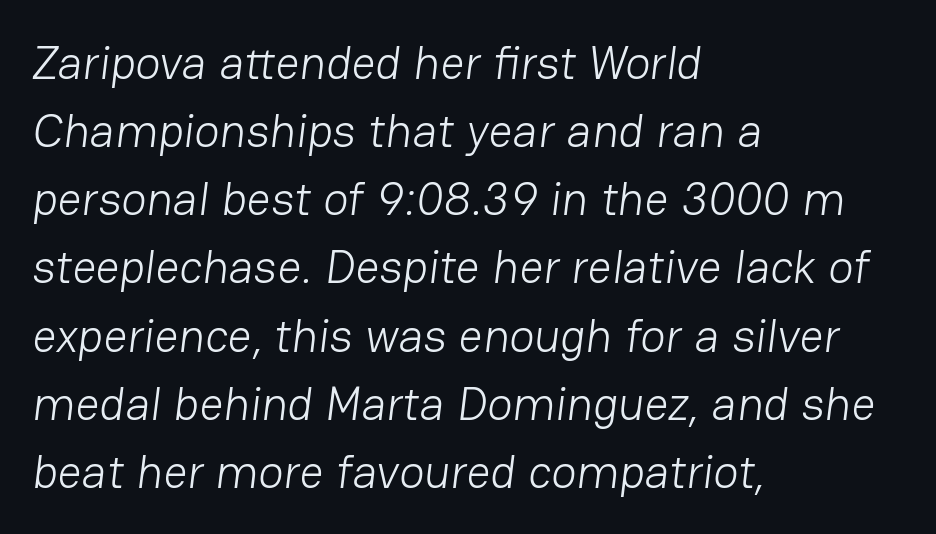
{"serif": "no", "bold": "no", "weight": "light", "width": "normal", "stroke_contrast": "low", "x_height": "medium", "monospaced": "no", "underline": "no", "align": "left", "line_spacing": "normal", "line_spacing_ratio": 1.45, "letter_spacing": "normal", "letter_spacing_em": 0.0, "glyph_px": 47}
